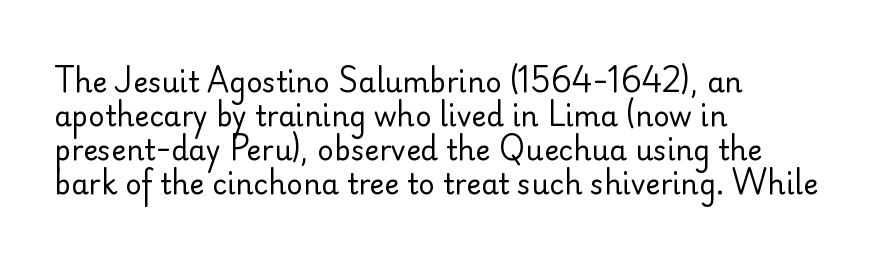
Line beginnings align vertically; line endings do not. The passage shown is typed in a proportional face where columns would drift. Compared with a typical body face, this is equally light or lighter still. Nobody touched the tracking dial on this one.
